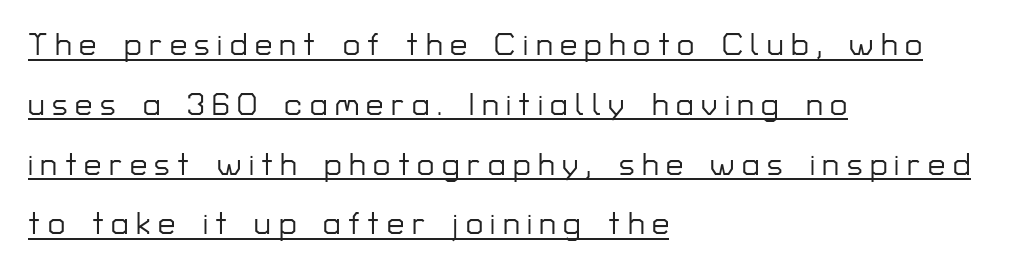
{"serif": "no", "italic": "no", "width": "normal", "stroke_contrast": "low", "x_height": "medium", "monospaced": "no", "underline": "yes", "align": "left", "line_spacing": "loose", "line_spacing_ratio": 1.93, "letter_spacing": "wide", "letter_spacing_em": 0.24, "glyph_px": 31}
